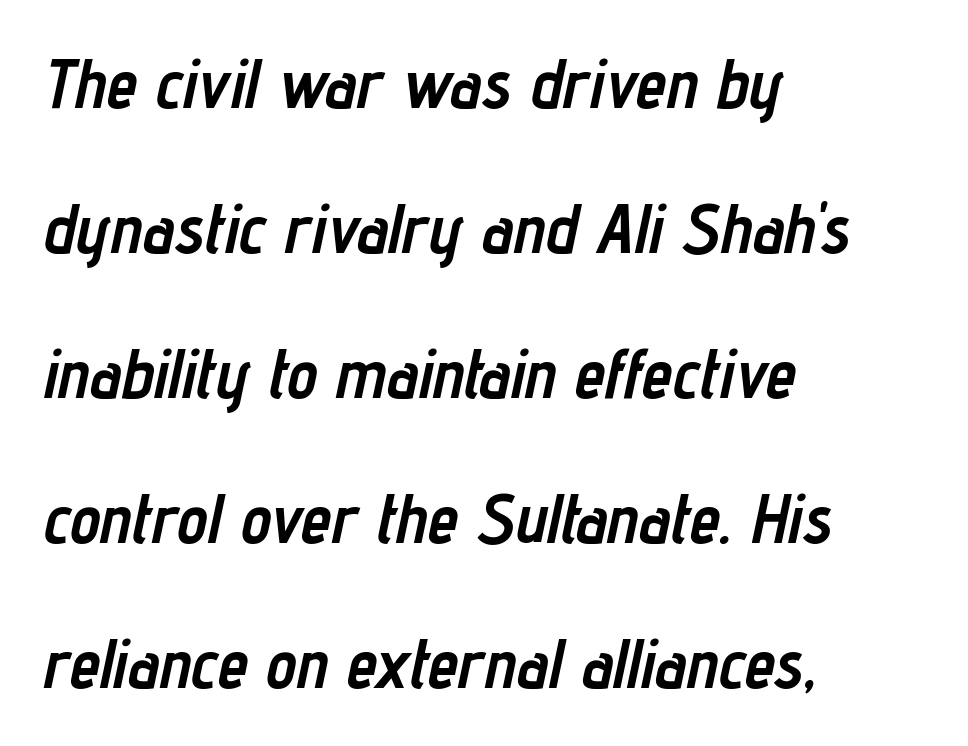
This is oblique type, the kind used for emphasis or titles. There is no visible air inserted between adjacent glyphs. The rag falls on the right side of this text block. A bare baseline throughout the passage. Compared with typical paragraphs, the rows here are farther apart.
